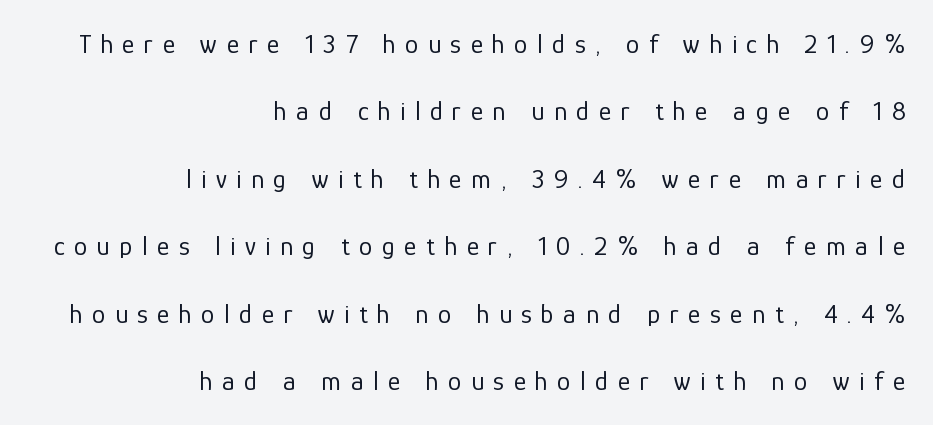
The face looks like a standard text weight, possibly lighter. Quick note: underline off. Does the lettering tilt? It doesn't — this is upright. In terms of letterspacing, this is a distinctly airy, spread setting. The text block is weighted toward the right margin, trailing off unevenly leftward.
